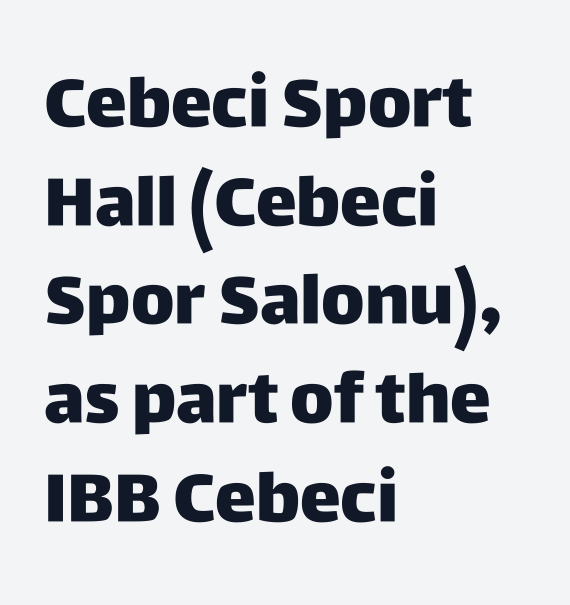
Q: Is the text bold? A: Yes.
Q: Is the text italic (slanted)? A: No, it is upright.
Q: Is the typeface a serif or a sans-serif typeface? A: Sans-serif.
Q: Is the text underlined? A: No.
Q: How is the paragraph aligned? A: Left-aligned.
Q: Is the spacing between letters normal or unusually wide? A: Normal.
Q: Is the spacing between lines tight, normal or loose? A: Normal.
Q: Width (condensed, normal, or wide)? A: Normal.
Q: Stroke contrast? A: Low.
Q: x-height? A: Large.
Q: Monospaced? A: No.
